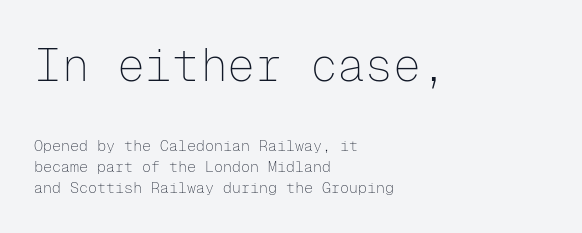
{"serif": "no", "italic": "no", "bold": "no", "weight": "thin", "width": "normal", "stroke_contrast": "low", "x_height": "medium", "monospaced": "yes", "underline": "no", "align": "left", "line_spacing": "normal", "line_spacing_ratio": 1.4, "letter_spacing": "normal", "letter_spacing_em": 0.0, "larger_block": "first", "size_ratio": 3.07, "glyph_px": 46}
